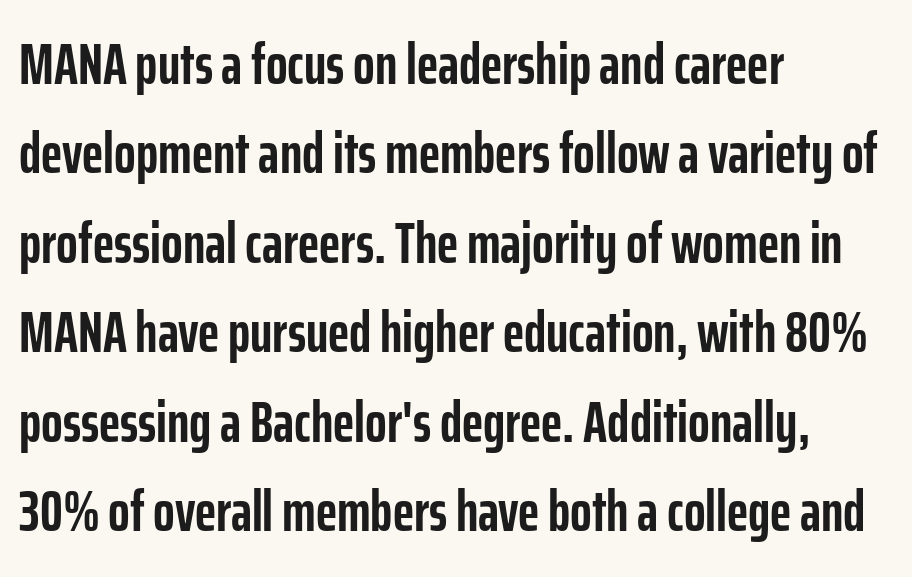
Q: Is the text bold? A: Yes.
Q: Is the text italic (slanted)? A: No, it is upright.
Q: Is the typeface a serif or a sans-serif typeface? A: Sans-serif.
Q: Is the text underlined? A: No.
Q: How is the paragraph aligned? A: Left-aligned.
Q: Is the spacing between letters normal or unusually wide? A: Normal.
Q: Is the spacing between lines tight, normal or loose? A: Normal.
Q: Width (condensed, normal, or wide)? A: Condensed.
Q: Stroke contrast? A: Low.
Q: x-height? A: Medium.
Q: Monospaced? A: No.
